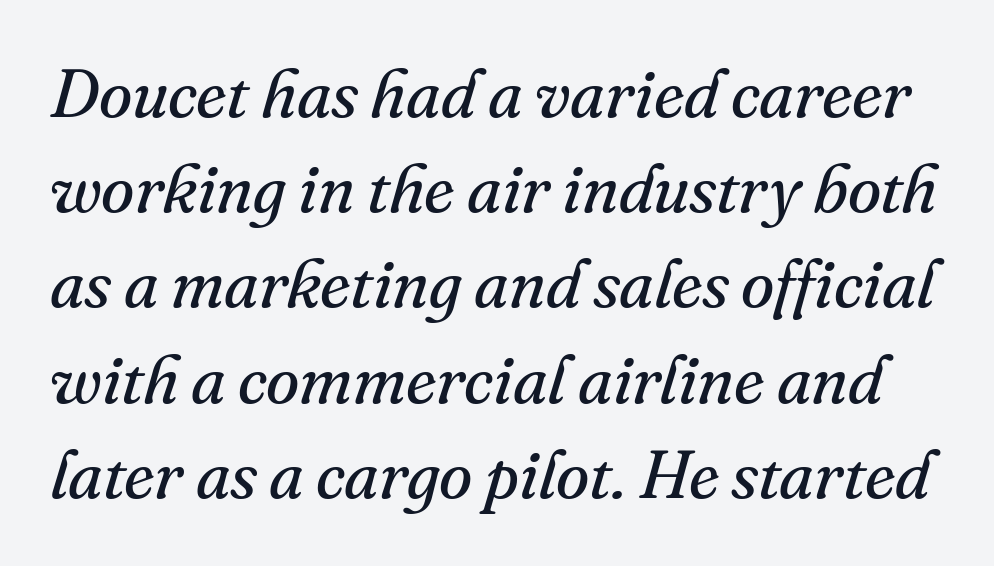
Inter-character spacing is left at the font's built-in metrics. The text carries the slant typical of an italic or oblique font. This reads as an unemphasized weight, regular at the heaviest. The letters advance in unequal steps, a hallmark of proportional type. Check under the words: just untouched page.
